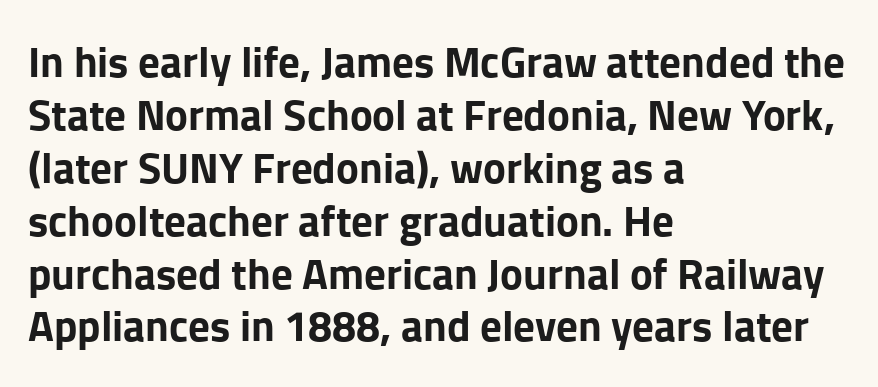
Posture: upright roman. Look at the tracking — it's just the regular setting, nothing added. The typesetter chose a ragged-right arrangement here. A sans-serif font was chosen for this passage. Set as a true bold cut, around the 700 mark.
